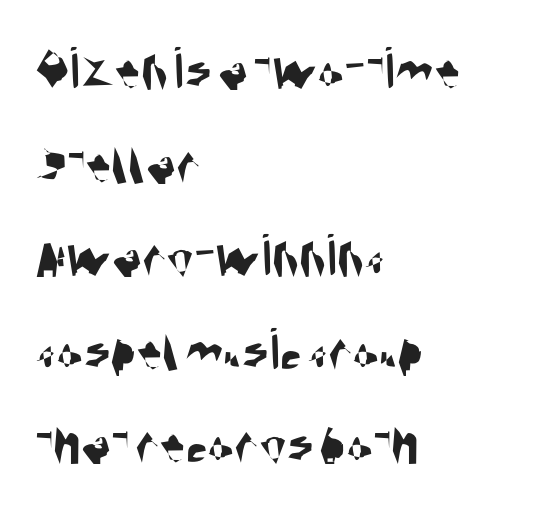
The image shows 62 px condensed sans-serif type; set left-aligned, normal line spacing (1.51x), normal letter spacing, not underlined; medium stroke contrast and a large x-height.
